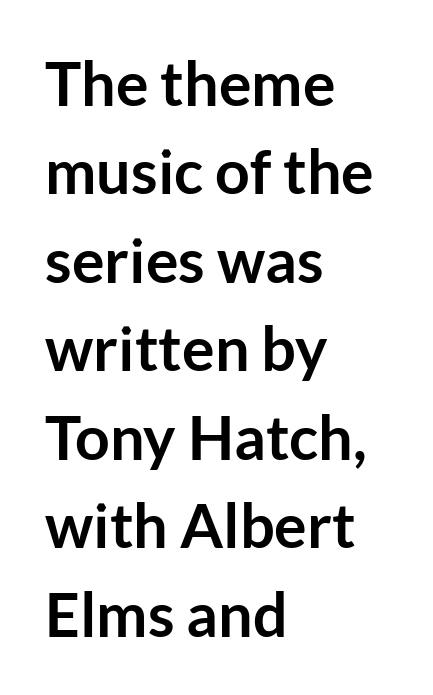
The image shows 61 px semibold sans-serif type, upright; set left-aligned, normal line spacing (1.45x), normal letter spacing, not underlined; low stroke contrast and a medium x-height.
